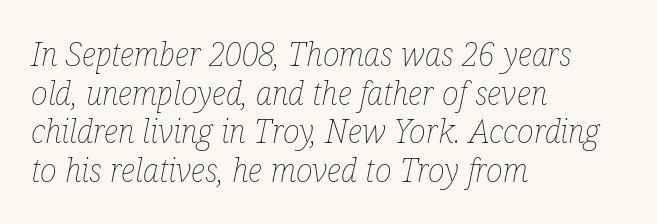
The image shows 32 px thin, condensed type, italic (leaning right); set left-aligned, line spacing 1.21x, normal letter spacing, not underlined; low stroke contrast and a medium x-height.
